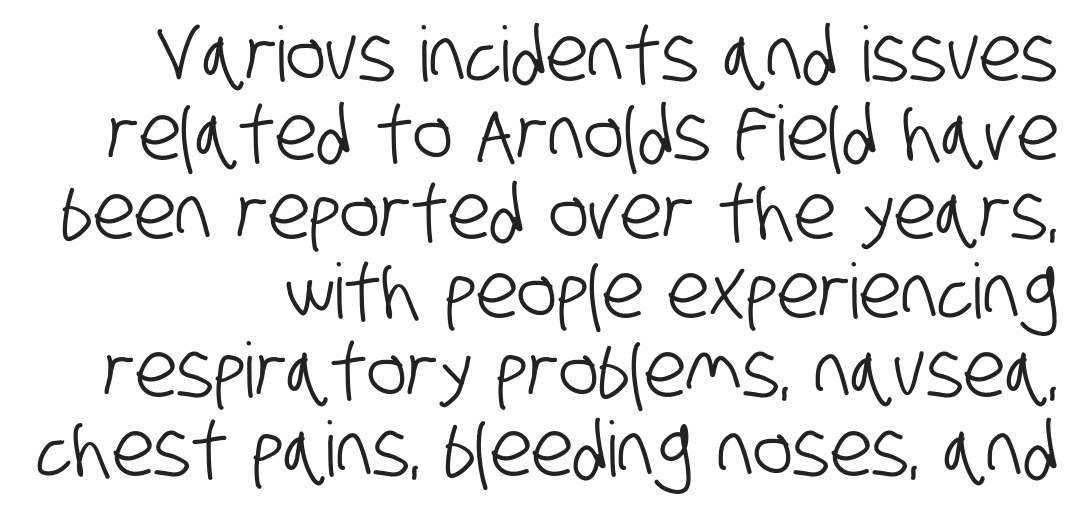
Proportional: the letters do not fall into vertical columns. The space beneath each line is pristine and unruled. Spacing between characters is what you'd get straight out of the box. Examine the stroke ends and you'll find no serifs.
